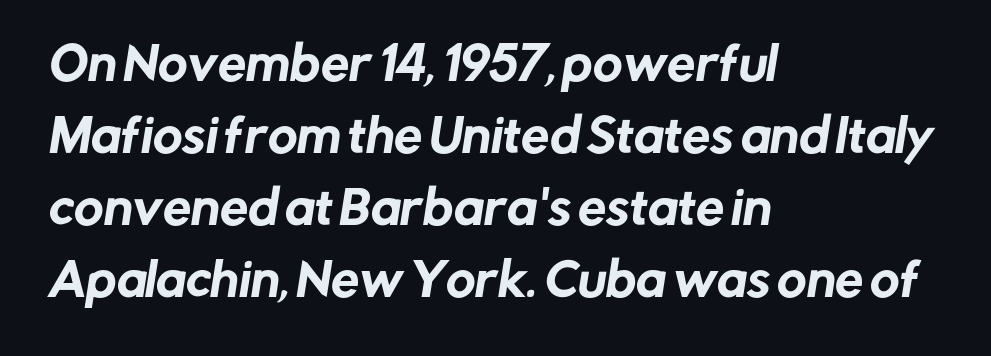
{"serif": "no", "width": "normal", "stroke_contrast": "low", "x_height": "medium", "monospaced": "no", "underline": "no", "align": "left", "line_spacing": "normal", "line_spacing_ratio": 1.6, "letter_spacing": "normal", "letter_spacing_em": 0.0, "glyph_px": 45}
